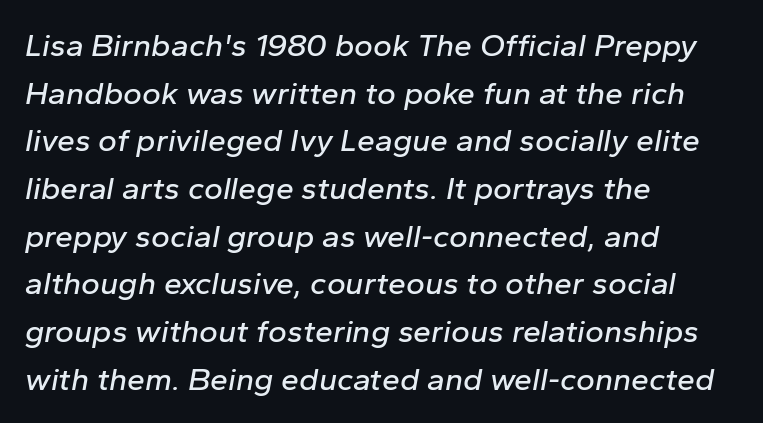
The image shows 32 px text type, italic (leaning right); set left-aligned, normal line spacing (1.49x), normal letter spacing, not underlined; low stroke contrast and a medium x-height.
